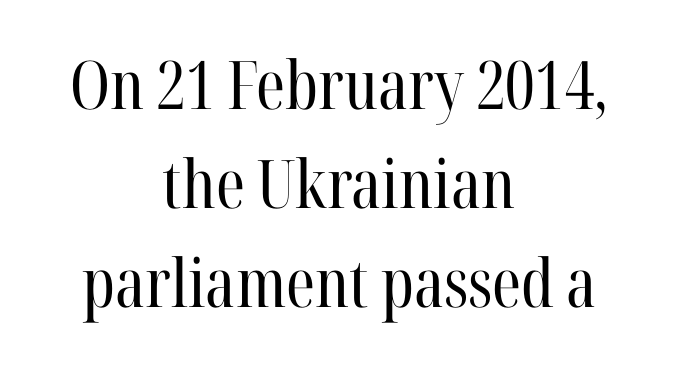
{"serif": "yes", "italic": "no", "bold": "no", "weight": "regular", "width": "condensed", "stroke_contrast": "high", "x_height": "medium", "monospaced": "no", "underline": "no", "align": "center", "line_spacing": "normal", "line_spacing_ratio": 1.48, "letter_spacing": "normal", "letter_spacing_em": 0.0, "glyph_px": 67}
